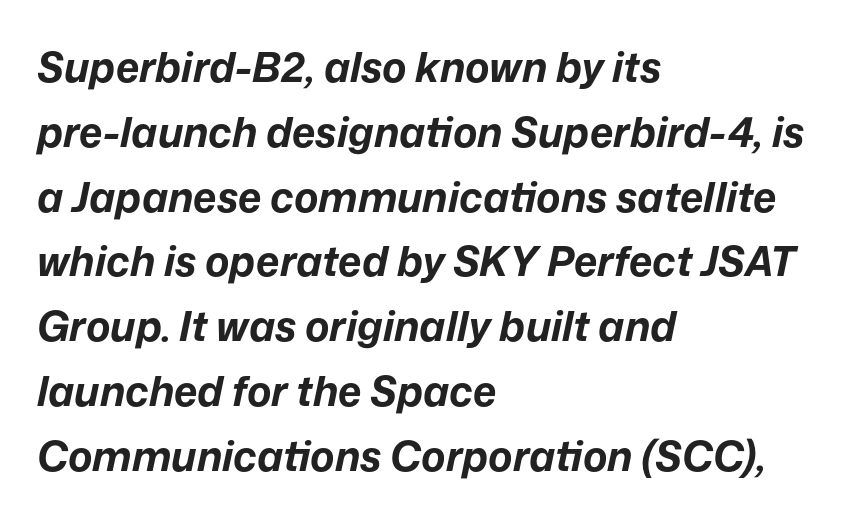
Q: Is the text bold? A: Yes.
Q: Is the text italic (slanted)? A: Yes, it leans right by about 12 degrees.
Q: Is the text underlined? A: No.
Q: How is the paragraph aligned? A: Left-aligned.
Q: Is the spacing between letters normal or unusually wide? A: Normal.
Q: Is the spacing between lines tight, normal or loose? A: Normal.
Q: Width (condensed, normal, or wide)? A: Normal.
Q: Stroke contrast? A: Low.
Q: x-height? A: Medium.
Q: Monospaced? A: No.
